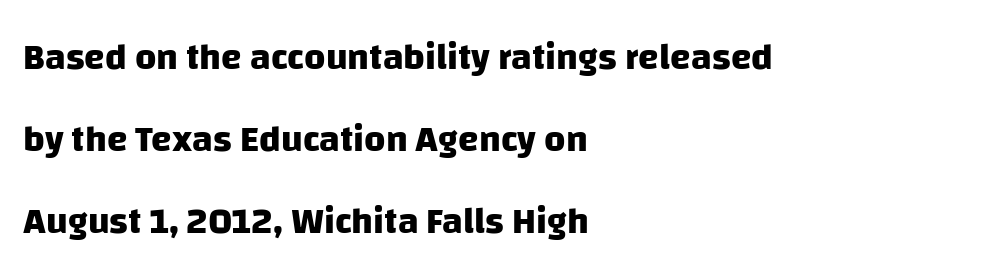
Q: Is the text bold? A: Yes.
Q: Is the typeface a serif or a sans-serif typeface? A: Sans-serif.
Q: Is the text underlined? A: No.
Q: How is the paragraph aligned? A: Left-aligned.
Q: Is the spacing between letters normal or unusually wide? A: Normal.
Q: Is the spacing between lines tight, normal or loose? A: Loose.
Q: Width (condensed, normal, or wide)? A: Normal.
Q: Stroke contrast? A: Low.
Q: x-height? A: Large.
Q: Monospaced? A: No.
